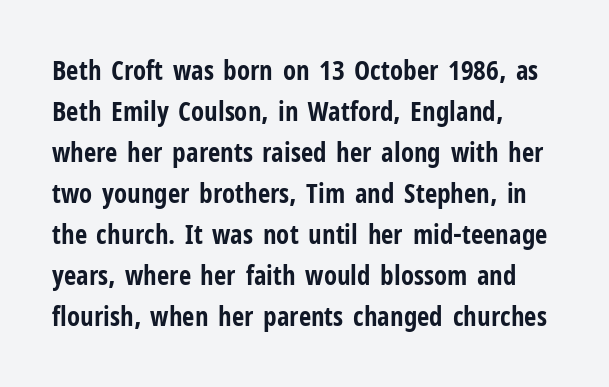
Q: Is the text bold? A: Yes.
Q: Is the text italic (slanted)? A: No, it is upright.
Q: Is the text underlined? A: No.
Q: How is the paragraph aligned? A: Left-aligned.
Q: Is the spacing between letters normal or unusually wide? A: Normal.
Q: Is the spacing between lines tight, normal or loose? A: Normal.
